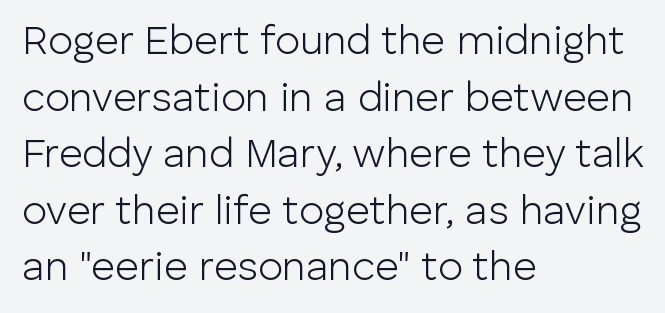
Q: Is the text bold? A: No.
Q: Is the text italic (slanted)? A: No, it is upright.
Q: Is the typeface a serif or a sans-serif typeface? A: Sans-serif.
Q: Is the text underlined? A: No.
Q: How is the paragraph aligned? A: Left-aligned.
Q: Is the spacing between letters normal or unusually wide? A: Normal.
Q: Is the spacing between lines tight, normal or loose? A: Normal.
Q: Width (condensed, normal, or wide)? A: Normal.
Q: Stroke contrast? A: Low.
Q: x-height? A: Medium.
Q: Monospaced? A: No.
